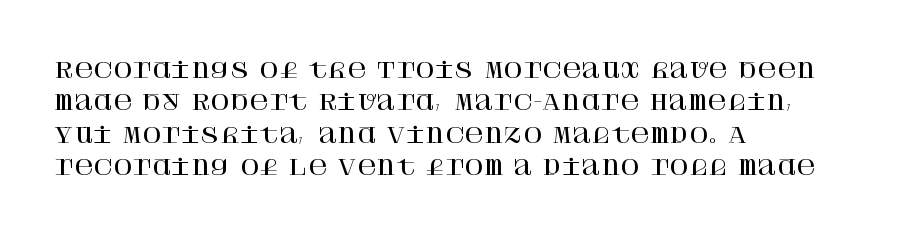
{"italic": "no", "underline": "no", "align": "left", "line_spacing": "normal", "line_spacing_ratio": 1.54, "letter_spacing": "normal", "letter_spacing_em": 0.0, "glyph_px": 21}
